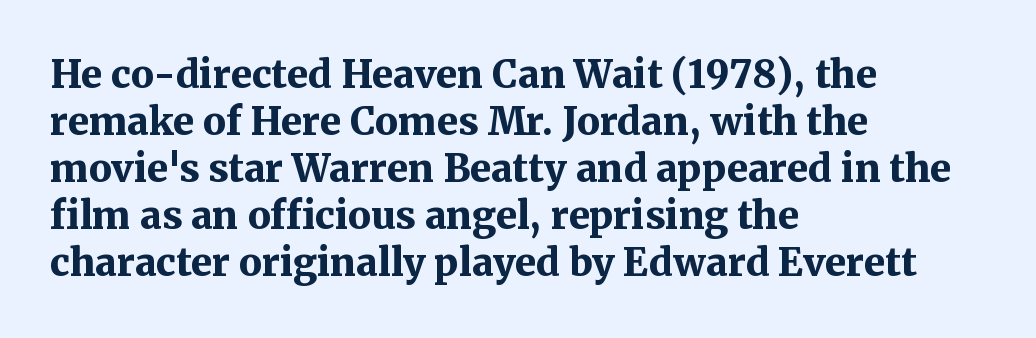
The image shows 38 px bold serif type, upright; set left-aligned, line spacing 1.24x, normal letter spacing, not underlined; medium stroke contrast and a medium x-height.
